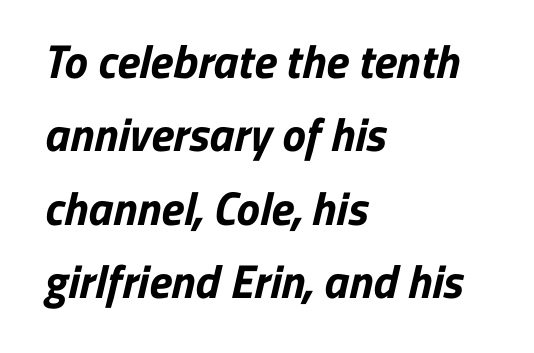
{"serif": "no", "bold": "yes", "weight": "bold", "width": "normal", "stroke_contrast": "low", "x_height": "medium", "monospaced": "no", "underline": "no", "align": "left", "line_spacing": "normal", "line_spacing_ratio": 1.56, "letter_spacing": "normal", "letter_spacing_em": 0.0, "glyph_px": 47}
